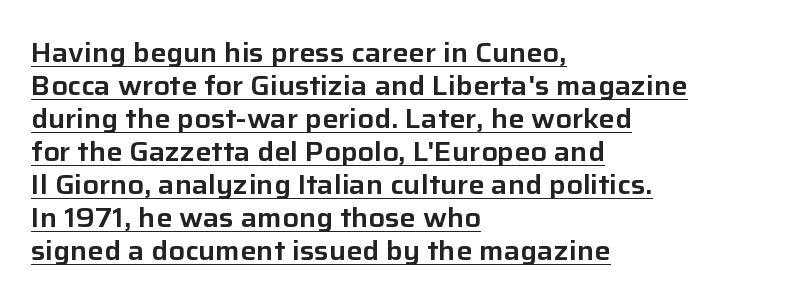
Q: Is the text italic (slanted)? A: No, it is upright.
Q: Is the text underlined? A: Yes.
Q: How is the paragraph aligned? A: Left-aligned.
Q: Is the spacing between letters normal or unusually wide? A: Normal.
